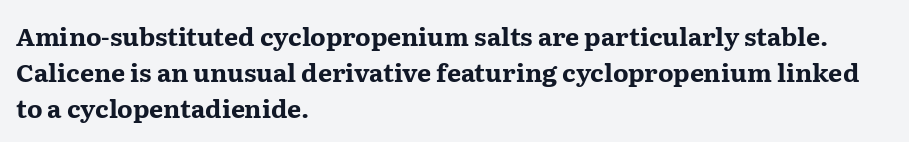
Nope, not italic — everything's standing straight. A normal amount of white space separates one row of letters from the next. Pretty heavy lettering here — definitely bold. Line starts are locked; line ends wander. Tracking here is standard; glyphs follow each other at the usual distance. Decoration check: the copy has no underline.
